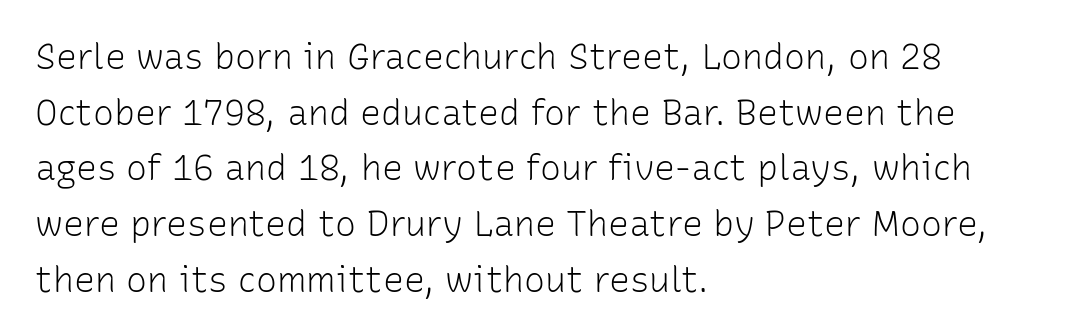
The image shows 35 px light sans-serif type, upright; set left-aligned, normal line spacing (1.59x), normal letter spacing, not underlined; low stroke contrast and a medium x-height.
